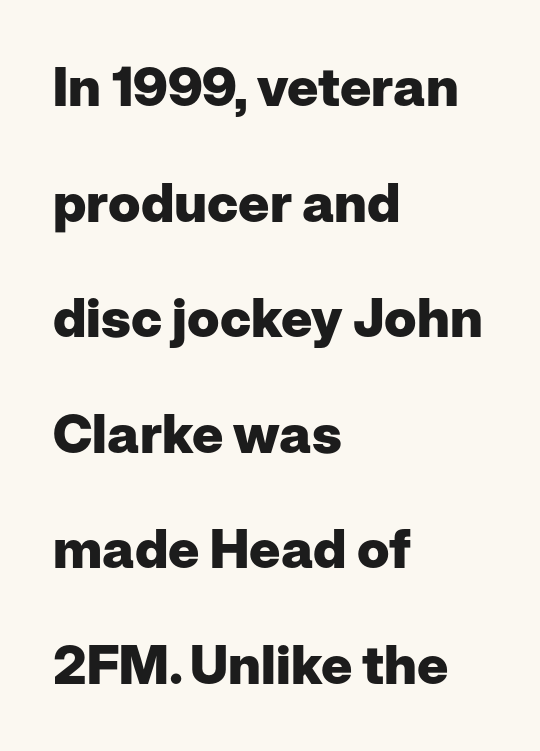
{"serif": "no", "italic": "no", "bold": "yes", "weight": "heavy", "width": "normal", "stroke_contrast": "low", "x_height": "medium", "monospaced": "no", "underline": "no", "align": "left", "line_spacing": "loose", "line_spacing_ratio": 2.14, "letter_spacing": "normal", "letter_spacing_em": 0.0, "glyph_px": 54}
